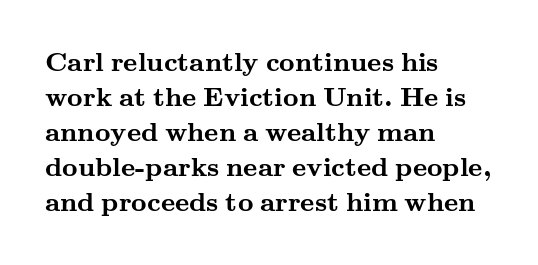
The image shows 27 px bold type, upright; set left-aligned, normal line spacing (1.3x), normal letter spacing, not underlined.
